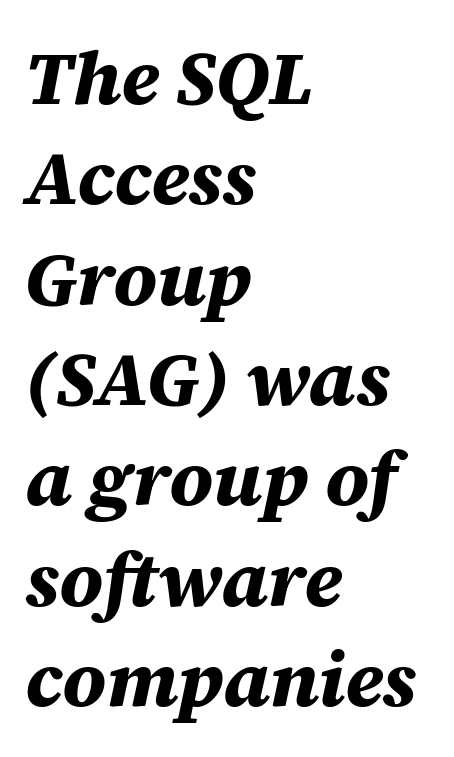
You could not count columns in this text — the font is proportionally spaced. Strokes here are thick enough to call this a true bold. No word sits above an underline. The paragraph shown leans on its left margin. Every character sits at an angle, as italics do.
